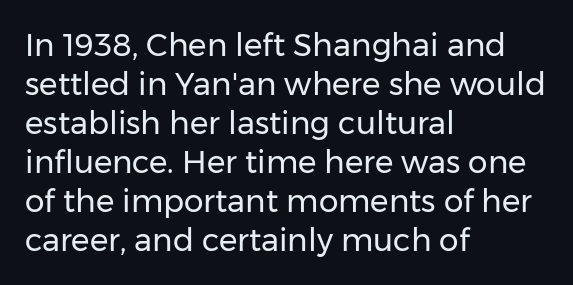
{"serif": "no", "italic": "no", "bold": "no", "weight": "regular", "width": "normal", "stroke_contrast": "low", "x_height": "medium", "monospaced": "no", "underline": "no", "align": "left", "line_spacing": "normal", "line_spacing_ratio": 1.26, "letter_spacing": "normal", "letter_spacing_em": 0.0, "glyph_px": 31}
